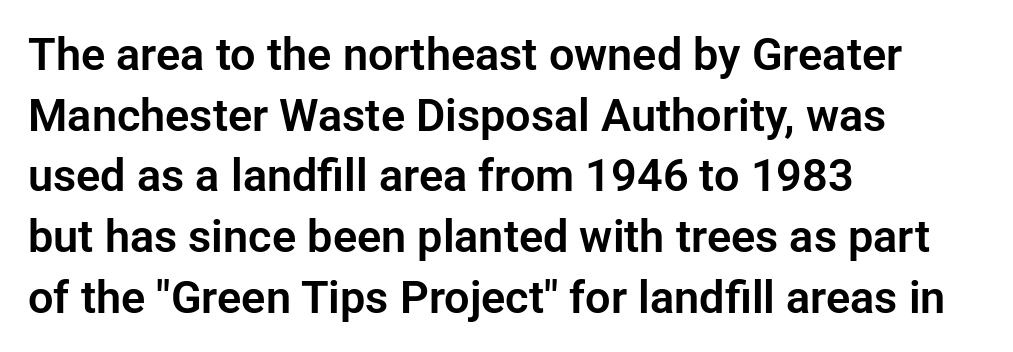
The image shows 45 px sans-serif type, upright; set left-aligned, normal line spacing (1.35x), normal letter spacing, not underlined; low stroke contrast and a medium x-height.
